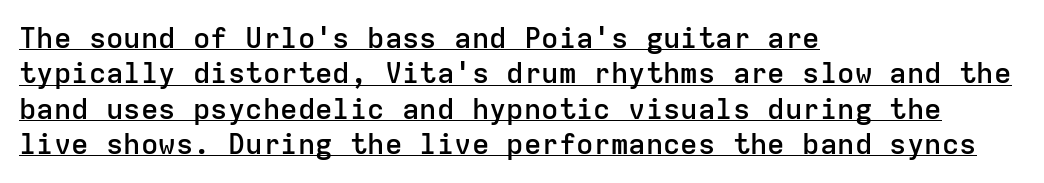
The image shows 29 px semibold sans-serif type, upright, monospaced; set left-aligned, line spacing 1.22x, normal letter spacing, underlined; low stroke contrast and a medium x-height.
